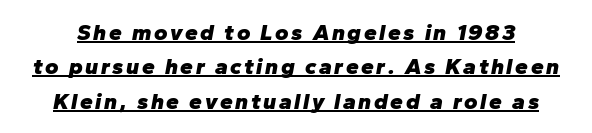
You can tell it's italic because the verticals aren't actually vertical. How would I describe the line gaps? Plain and ordinary. Bold? Absolutely — the strokes are thick and heavy. The face used here appears with an underline applied.
